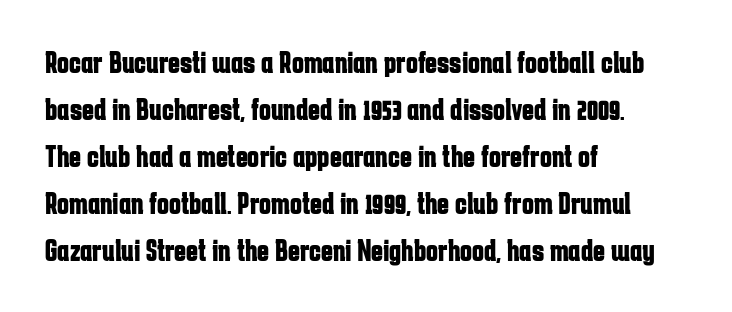
{"serif": "no", "italic": "no", "bold": "yes", "weight": "bold", "width": "condensed", "stroke_contrast": "low", "x_height": "medium", "monospaced": "no", "underline": "no", "align": "left", "line_spacing": "normal", "line_spacing_ratio": 1.47, "letter_spacing": "normal", "letter_spacing_em": 0.0, "glyph_px": 32}
